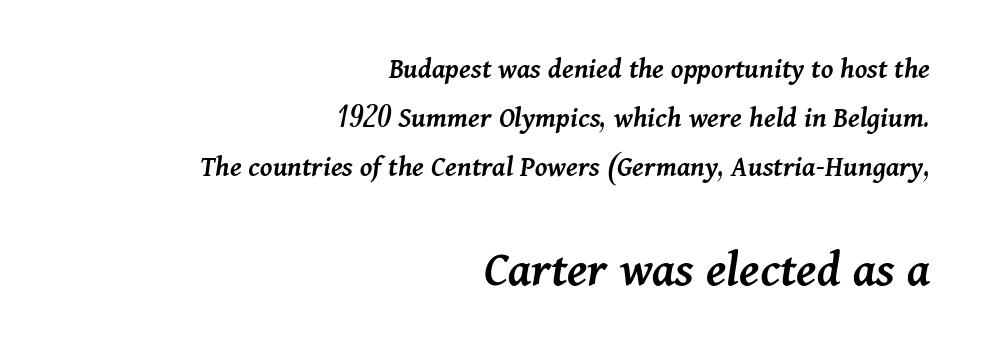
{"italic": "yes", "lean": "right", "slant_degrees": 11, "bold": "semi", "weight": "semibold", "width": "normal", "stroke_contrast": "medium", "x_height": "medium", "monospaced": "no", "underline": "no", "align": "right", "line_spacing": "normal", "line_spacing_ratio": 1.64, "letter_spacing": "normal", "letter_spacing_em": 0.0, "larger_block": "second", "size_ratio": 1.73, "glyph_px": 52}
